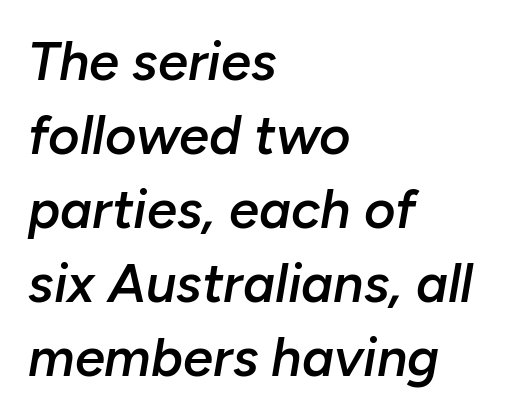
Q: Is the text bold? A: Semi-bold.
Q: Is the text italic (slanted)? A: Yes, it leans right by about 10 degrees.
Q: Is the text underlined? A: No.
Q: How is the paragraph aligned? A: Left-aligned.
Q: Is the spacing between letters normal or unusually wide? A: Normal.
Q: Is the spacing between lines tight, normal or loose? A: Normal.
Q: Width (condensed, normal, or wide)? A: Normal.
Q: Stroke contrast? A: Low.
Q: x-height? A: Medium.
Q: Monospaced? A: No.
